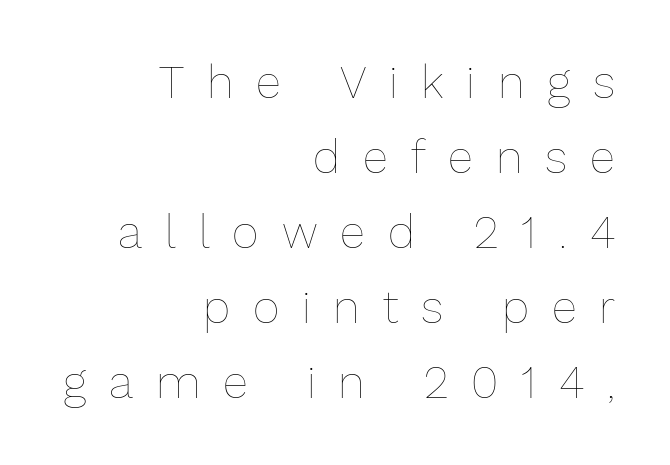
{"italic": "no", "bold": "no", "weight": "thin", "width": "normal", "stroke_contrast": "low", "x_height": "medium", "monospaced": "no", "underline": "no", "align": "right", "line_spacing": "normal", "line_spacing_ratio": 1.63, "letter_spacing": "wide", "letter_spacing_em": 0.5, "glyph_px": 46}
